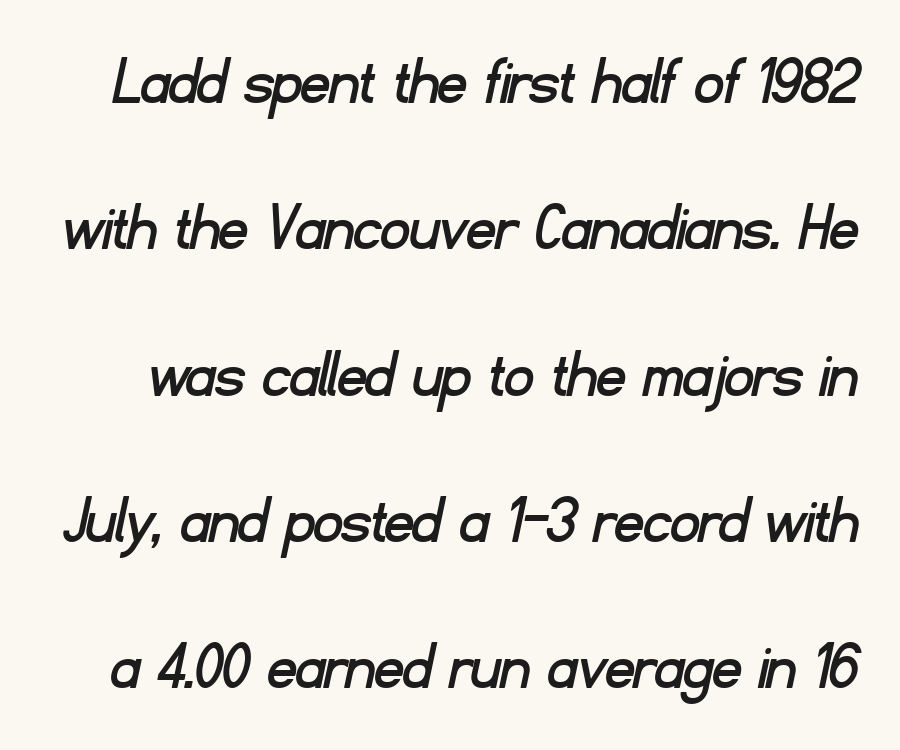
The image shows 70 px sans-serif type; set loose line spacing (2.09x), normal letter spacing, not underlined; low stroke contrast and a small x-height.
